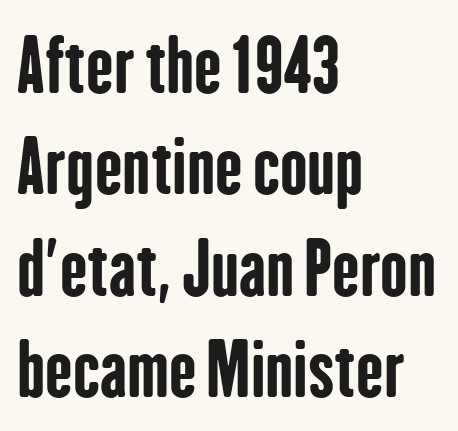
The rendering uses a bold face; every stroke is thick and dark. Letterform terminals end flat and unadorned throughout the passage. Horizontal bands of white between lines are of average thickness. Spacing verdict: proportional, widths tailored to each character. The typography opts for an upright posture over an oblique one.
